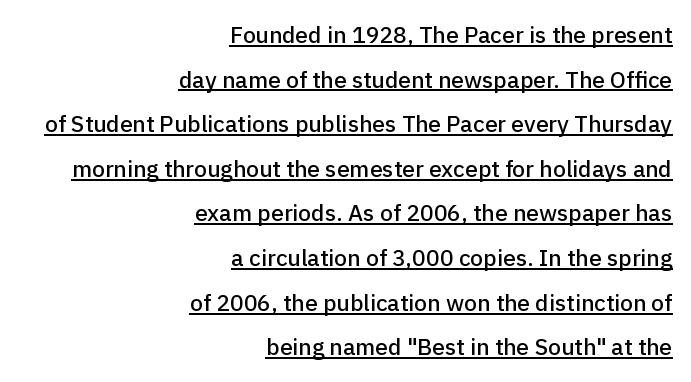
Honestly, the underline is the first thing you notice here. Vertical spacing — loose. Ordinary non-slanted type is in use. Words appear dense and cohesive because spacing is normal. Does the copy run flush right? Yes — the right margin is perfectly even.
